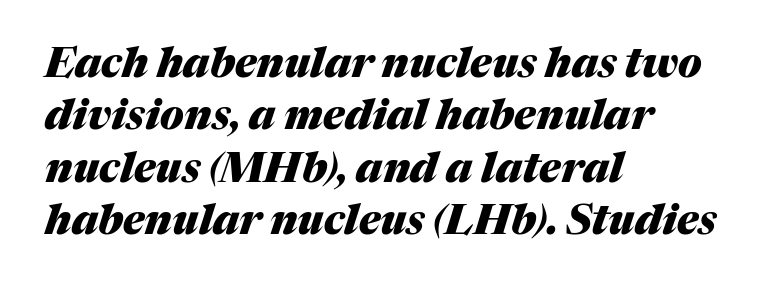
The image shows 41 px heavy type, italic (leaning right); set left-aligned, normal line spacing (1.28x), normal letter spacing, not underlined; medium stroke contrast and a medium x-height.
